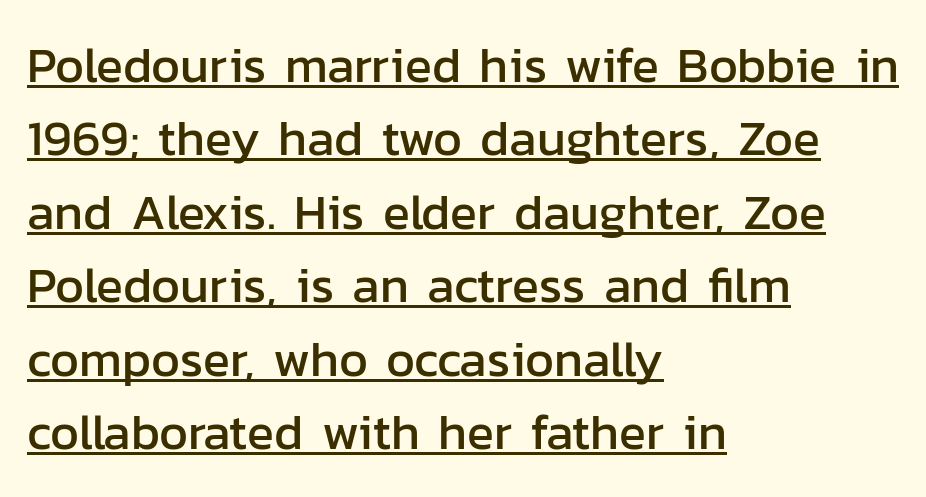
The image shows 50 px sans-serif type, upright; set left-aligned, normal line spacing (1.47x), normal letter spacing, underlined; low stroke contrast and a medium x-height.
